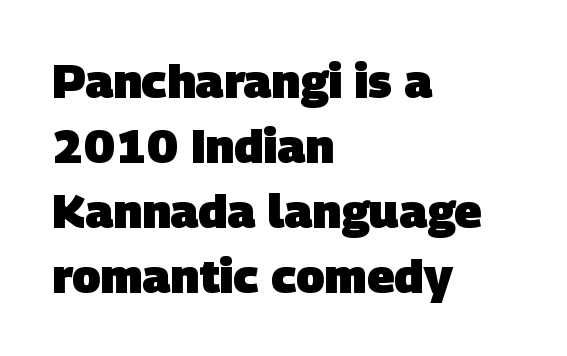
The image shows 47 px heavy sans-serif type; set left-aligned, normal line spacing (1.38x), normal letter spacing, not underlined; low stroke contrast and a large x-height.
